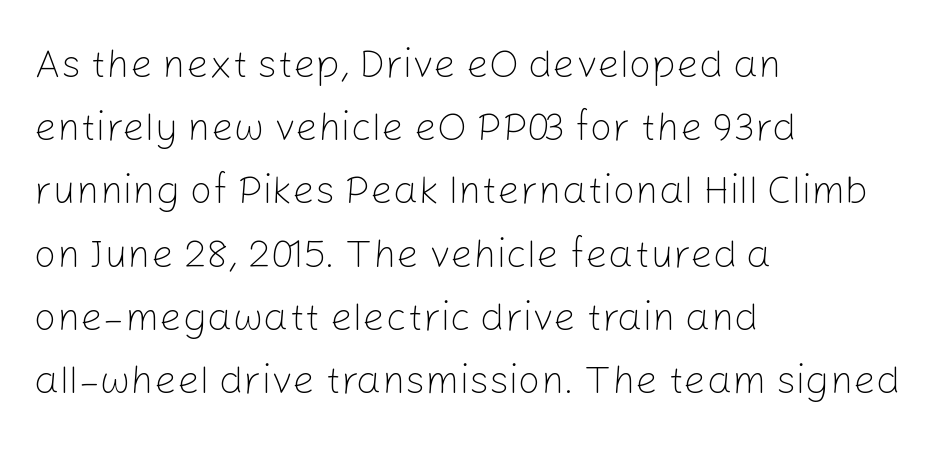
The image shows 40 px light sans-serif type, upright; set left-aligned, normal line spacing (1.58x), normal letter spacing, not underlined; low stroke contrast and a medium x-height.
